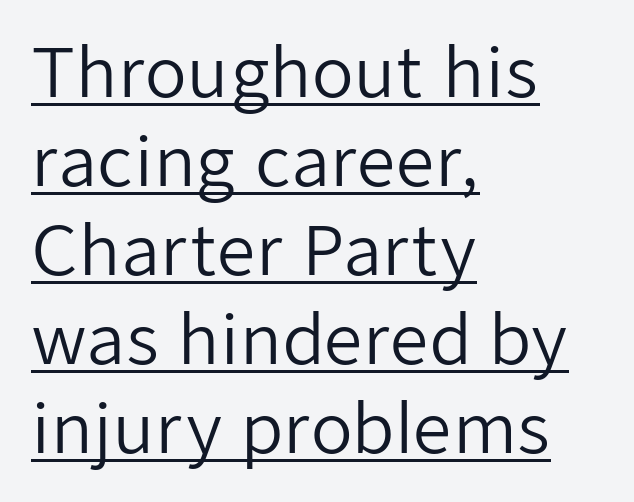
{"serif": "no", "italic": "no", "bold": "no", "weight": "regular", "width": "normal", "stroke_contrast": "low", "x_height": "medium", "monospaced": "no", "underline": "yes", "align": "left", "line_spacing": "normal", "line_spacing_ratio": 1.31, "letter_spacing": "normal", "letter_spacing_em": 0.0, "glyph_px": 68}
